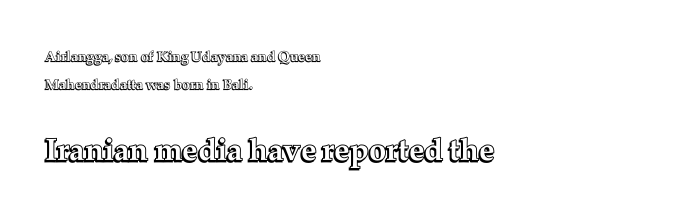
The rendering uses a large line-height, opening up the rows. Honestly, there is no underline to notice here at all. A typesetter would call this proportional, since set widths differ per character. When letters stand straight like this, we call the style roman or upright. Look at the tracking — it's just the regular setting, nothing added.
